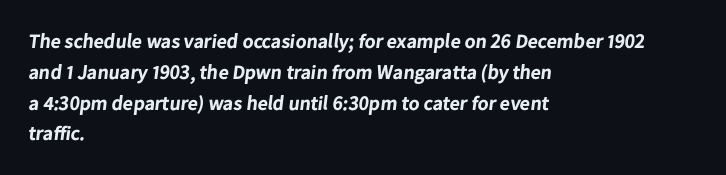
The image shows 20 px bold type; set left-aligned, normal line spacing (1.54x), normal letter spacing, not underlined.
